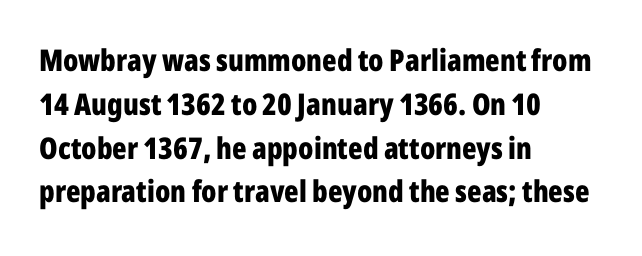
{"serif": "no", "italic": "no", "bold": "yes", "weight": "bold", "width": "condensed", "stroke_contrast": "low", "x_height": "medium", "monospaced": "no", "underline": "no", "align": "left", "line_spacing": "normal", "line_spacing_ratio": 1.46, "letter_spacing": "normal", "letter_spacing_em": 0.0, "glyph_px": 30}
